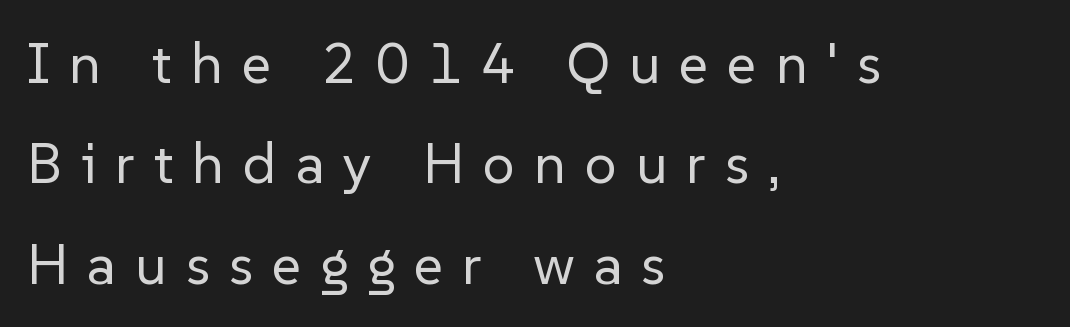
Tall strokes in this sample are plumb rather than angled. Typeset ragged right — the left edge is the straight one. The designer went with a sans here, leaving each stem footless. Is this a fixed-width face? No — the glyphs have proportional, varying widths. This rendering widens character spacing well past its baseline value. The zone under the glyphs is completely vacant.
